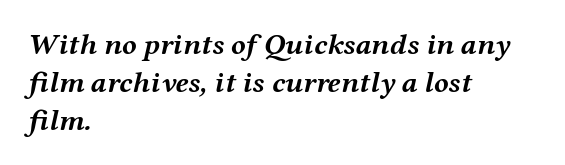
Q: Is the text bold? A: Yes.
Q: Is the text italic (slanted)? A: Yes, it leans right by about 12 degrees.
Q: Is the text underlined? A: No.
Q: How is the paragraph aligned? A: Left-aligned.
Q: Is the spacing between letters normal or unusually wide? A: Normal.
Q: Is the spacing between lines tight, normal or loose? A: Normal.
Q: Width (condensed, normal, or wide)? A: Wide.
Q: Stroke contrast? A: Medium.
Q: x-height? A: Medium.
Q: Monospaced? A: No.
